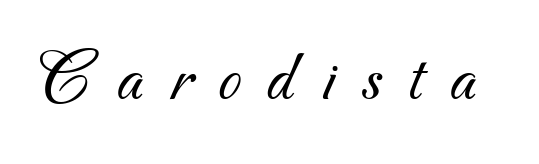
Weight: in the light-to-regular range. Here the glyphs are tracked loosely, breaking word shapes into spaced letters. Examine the stroke ends and you'll find no serifs. Spacing verdict: proportional, widths tailored to each character.
